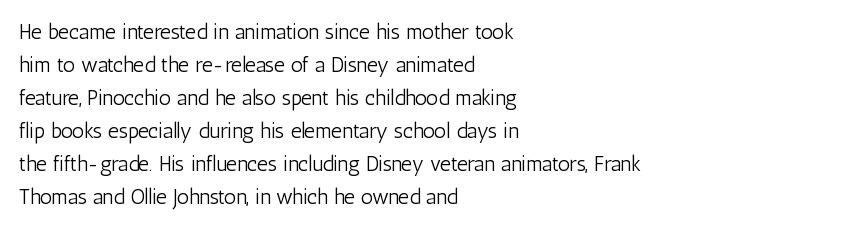
No italicization has been applied; the sample stays upright. This rendering features lettering with no underline. Summary of weight: not heavy and not bold. The typesetter chose a ragged-right arrangement here. The vertical gap from one line to the next is medium.
